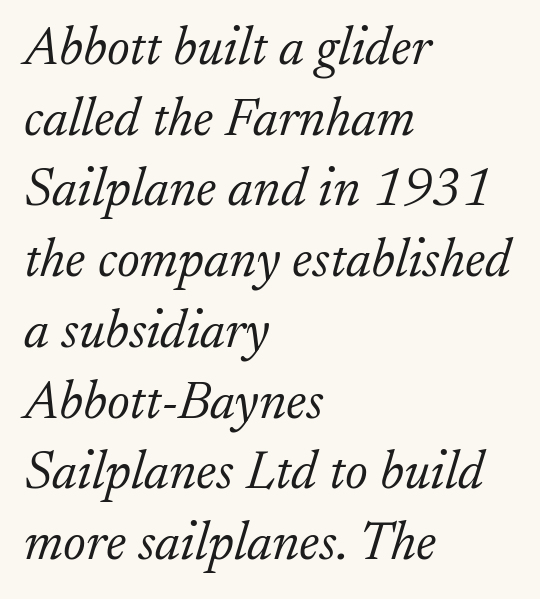
Short and long lines alike share a common starting point at left. The passage shown stacks its lines at a standard gap. Type without underlining. Think of a printed novel: that variable character pitch is what you see here. Caption: standard tracking, unaltered. Designer's note — italics engaged.
